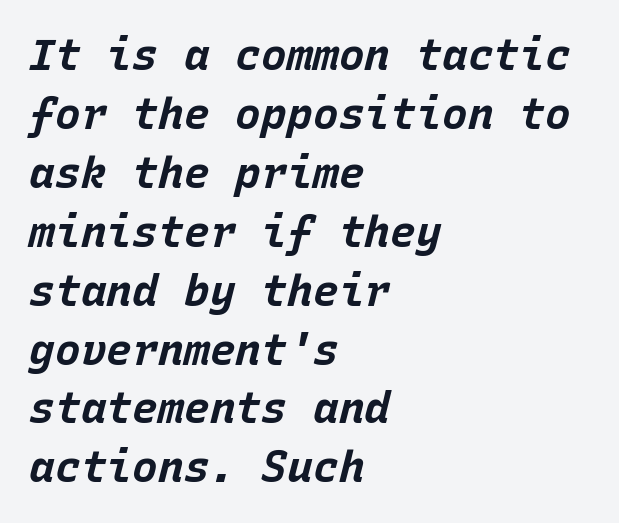
The image shows 43 px bold type, italic (leaning right), monospaced; set left-aligned, normal line spacing (1.37x), normal letter spacing, not underlined; low stroke contrast and a large x-height.
